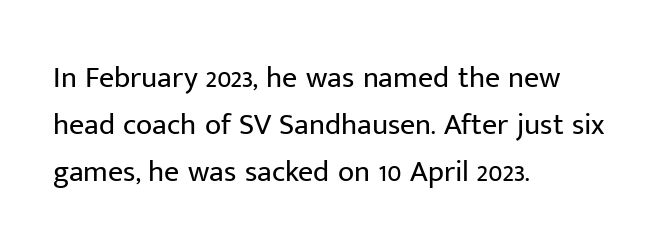
{"serif": "no", "italic": "no", "bold": "no", "weight": "regular", "width": "normal", "stroke_contrast": "low", "x_height": "medium", "monospaced": "no", "underline": "no", "align": "left", "line_spacing": "normal", "line_spacing_ratio": 1.56, "letter_spacing": "normal", "letter_spacing_em": 0.0, "glyph_px": 30}
